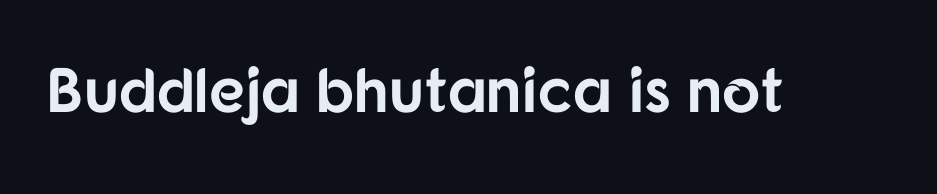
{"serif": "no", "italic": "no", "bold": "yes", "weight": "bold", "width": "normal", "stroke_contrast": "low", "x_height": "medium", "monospaced": "no", "underline": "no", "letter_spacing": "normal", "letter_spacing_em": 0.0, "glyph_px": 63}
